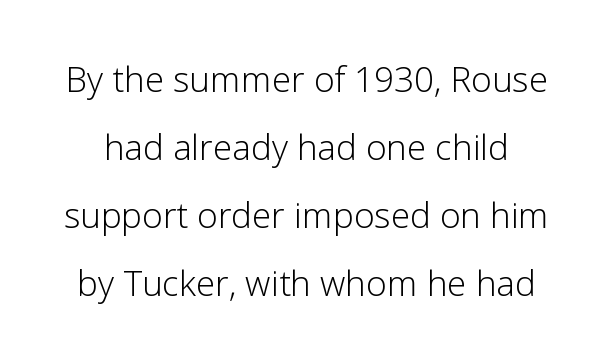
{"serif": "no", "italic": "no", "bold": "no", "weight": "light", "width": "normal", "stroke_contrast": "low", "x_height": "medium", "monospaced": "no", "underline": "no", "line_spacing": "loose", "line_spacing_ratio": 1.94, "letter_spacing": "normal", "letter_spacing_em": 0.0, "glyph_px": 35}
